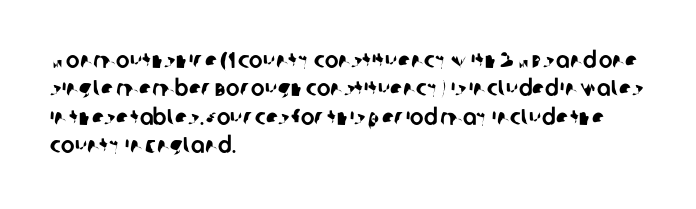
The image shows 23 px text type; set left-aligned, line spacing 1.23x, normal letter spacing, not underlined.
